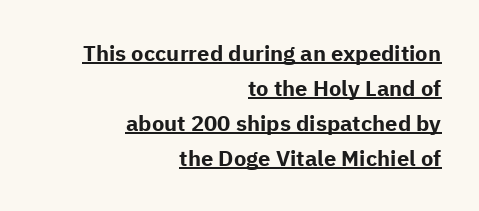
The image shows 22 px bold type, upright; set right-aligned, normal line spacing (1.59x), normal letter spacing, underlined.
